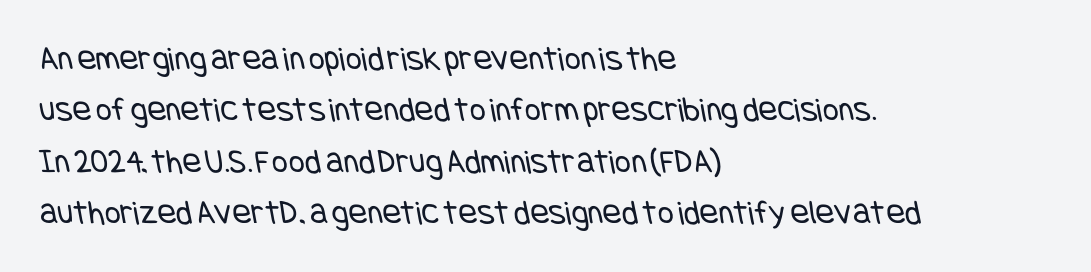
Q: Is the text bold? A: No.
Q: Is the typeface a serif or a sans-serif typeface? A: Sans-serif.
Q: Is the text underlined? A: No.
Q: How is the paragraph aligned? A: Left-aligned.
Q: Is the spacing between letters normal or unusually wide? A: Normal.
Q: Is the spacing between lines tight, normal or loose? A: Normal.
Q: Width (condensed, normal, or wide)? A: Condensed.
Q: Stroke contrast? A: Low.
Q: x-height? A: Large.
